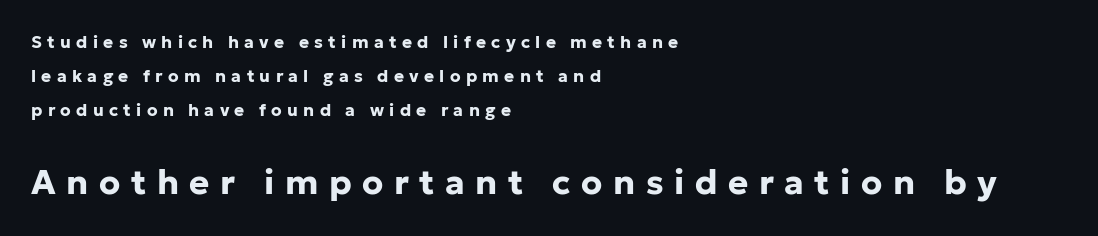
The image shows 34 px bold sans-serif type, upright; set left-aligned, loose line spacing (2.0x), unusually wide letter spacing (+0.31 em), not underlined; the second (bottom) block is 2.0x larger; low stroke contrast and a medium x-height.
